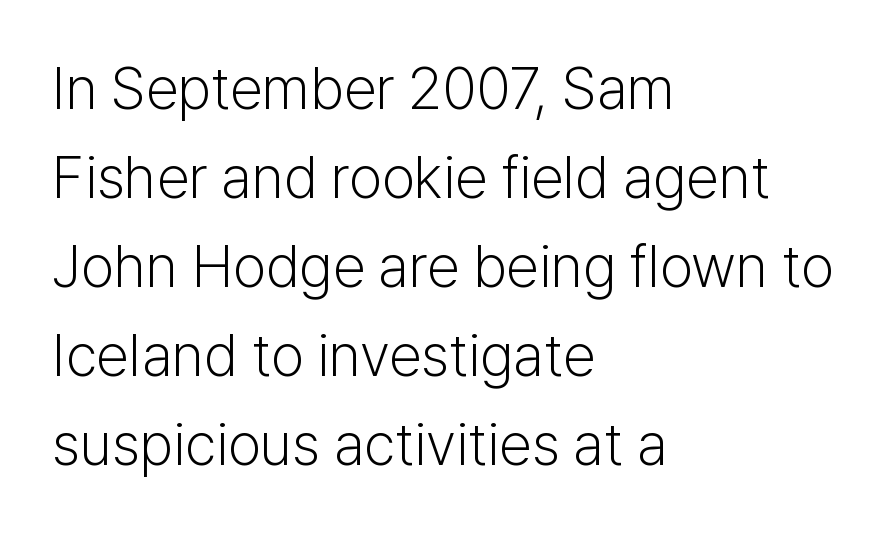
{"serif": "no", "italic": "no", "bold": "no", "weight": "light", "width": "normal", "stroke_contrast": "low", "x_height": "medium", "monospaced": "no", "underline": "no", "align": "left", "line_spacing": "normal", "line_spacing_ratio": 1.51, "letter_spacing": "normal", "letter_spacing_em": 0.0, "glyph_px": 59}
